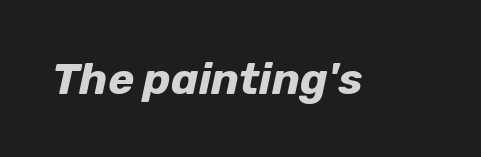
Summary of weight: heavy, a full bold. Nobody touched the tracking dial on this one. Bare-footed words on every line. There's an unmistakable incline to the writing here. Think of a printed novel: that variable character pitch is what you see here.
